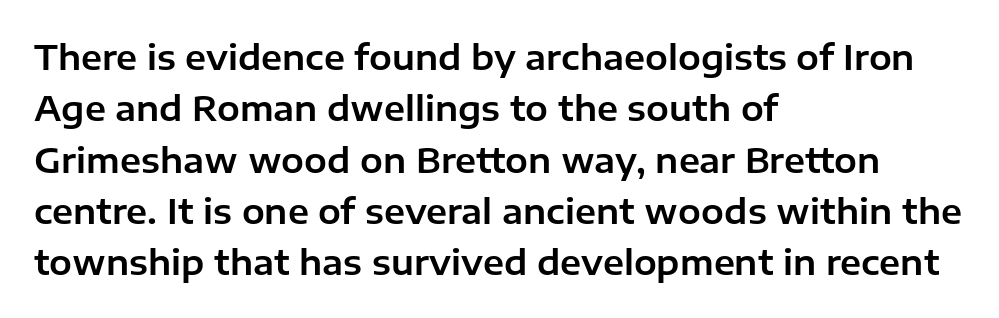
Posture: vertical. This sample keeps an unexceptional amount of space between lines. Grotesque or geometric, the face here clearly has no serifs. Looks like regular typesetting: each glyph gets only the width it needs.
